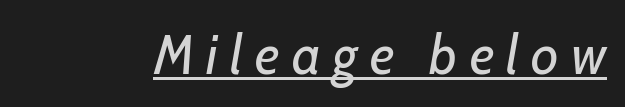
Q: Is the text bold? A: No.
Q: Is the text italic (slanted)? A: Yes, it leans right by about 10 degrees.
Q: Is the text underlined? A: Yes.
Q: Is the spacing between letters normal or unusually wide? A: Unusually wide.
Q: Width (condensed, normal, or wide)? A: Condensed.
Q: Stroke contrast? A: Low.
Q: x-height? A: Medium.
Q: Monospaced? A: No.
